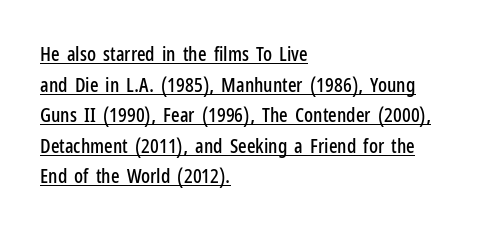
The image shows 20 px text type, upright; set left-aligned, normal line spacing (1.53x), normal letter spacing, underlined.
